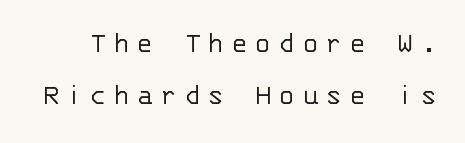
Q: Is the text bold? A: No.
Q: Is the text italic (slanted)? A: No, it is upright.
Q: Is the typeface a serif or a sans-serif typeface? A: Sans-serif.
Q: Is the text underlined? A: No.
Q: Is the spacing between letters normal or unusually wide? A: Unusually wide.
Q: Is the spacing between lines tight, normal or loose? A: Normal.
Q: Width (condensed, normal, or wide)? A: Normal.
Q: Stroke contrast? A: Low.
Q: x-height? A: Large.
Q: Monospaced? A: Yes.
